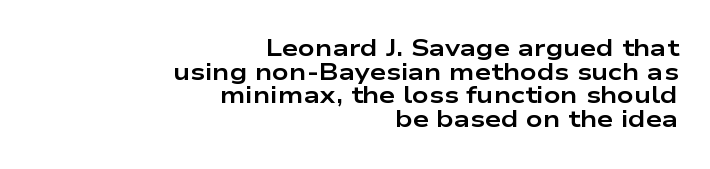
Q: Is the text bold? A: Yes.
Q: Is the text italic (slanted)? A: No, it is upright.
Q: Is the text underlined? A: No.
Q: How is the paragraph aligned? A: Right-aligned.
Q: Is the spacing between letters normal or unusually wide? A: Normal.
Q: Is the spacing between lines tight, normal or loose? A: Tight.
